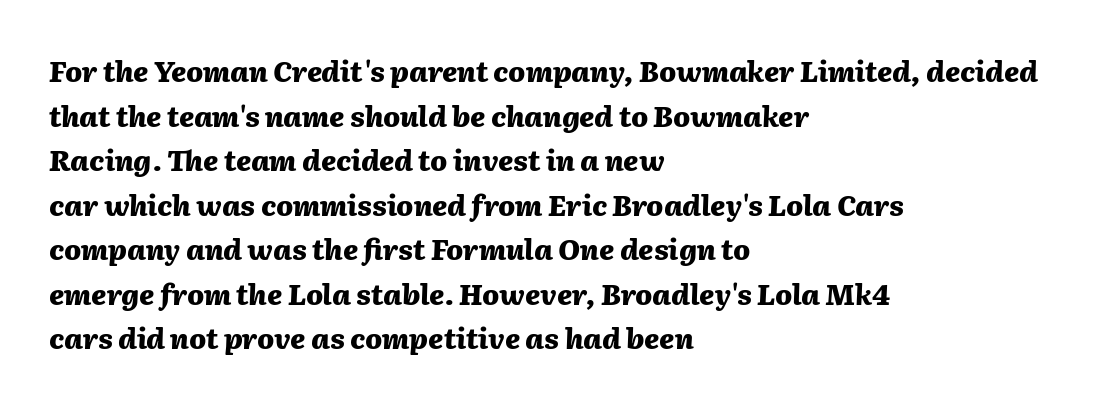
Look at the tracking — it's just the regular setting, nothing added. The block of text has a typical density, with ordinary space between rows. A bare baseline throughout the passage. The letters are slanted; this is an italic face. Varying glyph widths throughout — classic text-font behaviour.
